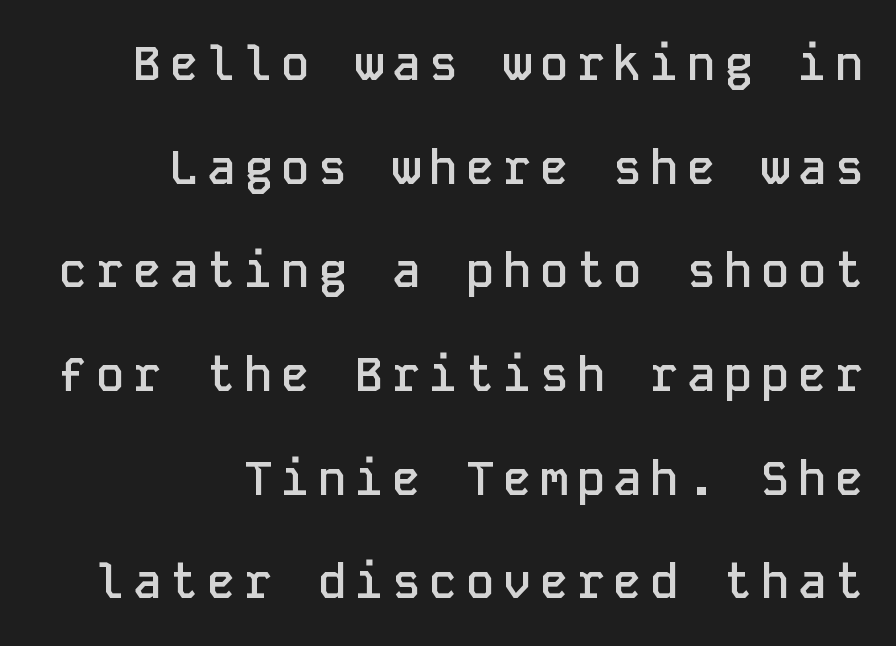
The image shows 48 px semibold sans-serif type, upright, monospaced; set right-aligned, loose line spacing (2.16x), not underlined; low stroke contrast and a medium x-height.
